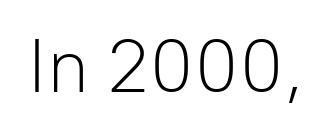
The image shows 74 px light sans-serif type, upright; set normal letter spacing, not underlined; low stroke contrast and a medium x-height.
